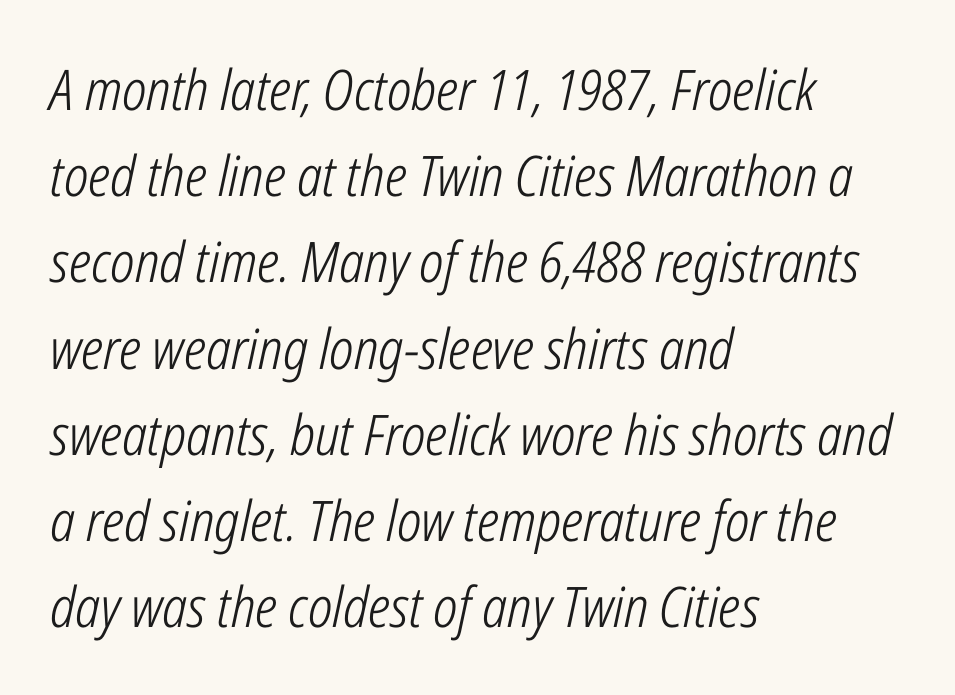
Q: Is the text bold? A: No.
Q: Is the text italic (slanted)? A: Yes, it leans right by about 12 degrees.
Q: Is the text underlined? A: No.
Q: How is the paragraph aligned? A: Left-aligned.
Q: Is the spacing between letters normal or unusually wide? A: Normal.
Q: Is the spacing between lines tight, normal or loose? A: Normal.
Q: Width (condensed, normal, or wide)? A: Condensed.
Q: Stroke contrast? A: Low.
Q: x-height? A: Medium.
Q: Monospaced? A: No.
